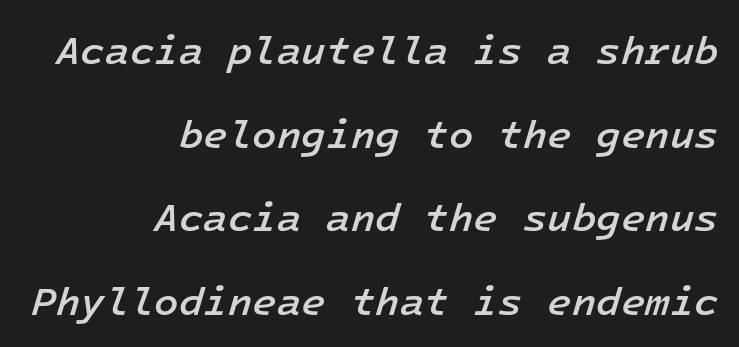
Here the glyphs are tracked normally, forming tight word shapes. The foot of each line stays bare and open. Spacing verdict: monospaced, one width for all characters. Leading is clearly above the norm, producing a sparse column. If you drew a ruler down the right edge, every line would touch it.
